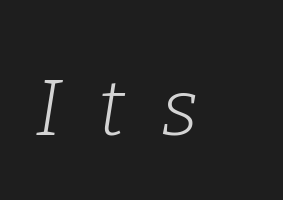
The image shows 79 px light serif type, italic (leaning right); set unusually wide letter spacing (+0.46 em), not underlined; low stroke contrast and a medium x-height.
